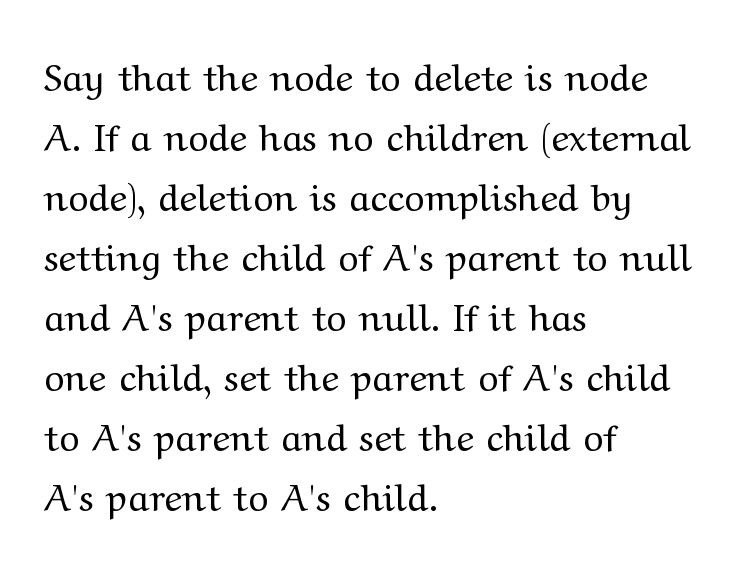
{"serif": "yes", "italic": "no", "bold": "no", "weight": "regular", "width": "wide", "stroke_contrast": "medium", "x_height": "medium", "monospaced": "no", "underline": "no", "align": "left", "line_spacing": "normal", "line_spacing_ratio": 1.58, "letter_spacing": "normal", "letter_spacing_em": 0.0, "glyph_px": 38}
